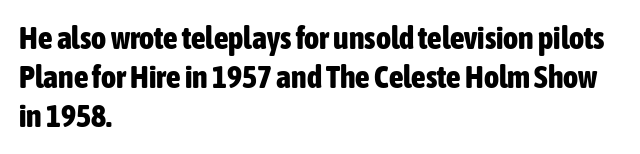
{"serif": "no", "italic": "no", "bold": "yes", "weight": "bold", "width": "condensed", "stroke_contrast": "low", "x_height": "medium", "monospaced": "no", "underline": "no", "align": "left", "line_spacing_ratio": 1.22, "letter_spacing": "normal", "letter_spacing_em": 0.0, "glyph_px": 32}
